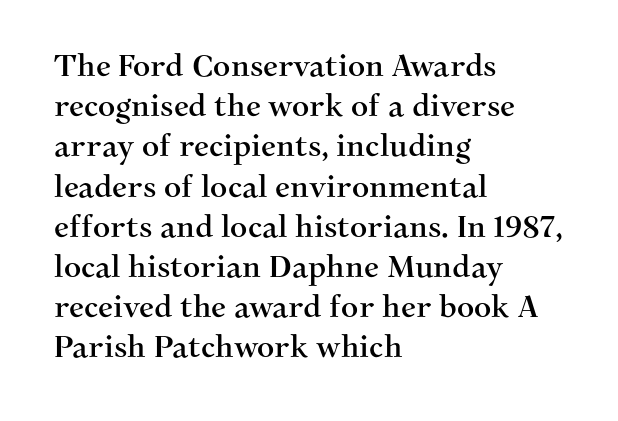
{"serif": "yes", "italic": "no", "width": "normal", "stroke_contrast": "medium", "x_height": "medium", "monospaced": "no", "underline": "no", "align": "left", "line_spacing": "normal", "line_spacing_ratio": 1.34, "letter_spacing": "normal", "letter_spacing_em": 0.0, "glyph_px": 30}
